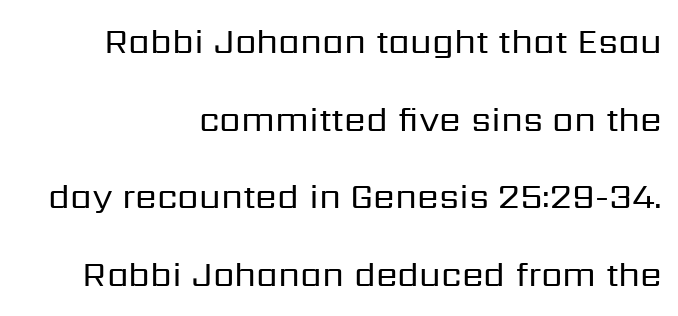
Q: Is the text bold? A: No.
Q: Is the text italic (slanted)? A: No, it is upright.
Q: Is the typeface a serif or a sans-serif typeface? A: Sans-serif.
Q: Is the text underlined? A: No.
Q: How is the paragraph aligned? A: Right-aligned.
Q: Is the spacing between letters normal or unusually wide? A: Normal.
Q: Is the spacing between lines tight, normal or loose? A: Loose.
Q: Width (condensed, normal, or wide)? A: Normal.
Q: Stroke contrast? A: Low.
Q: x-height? A: Medium.
Q: Monospaced? A: No.
